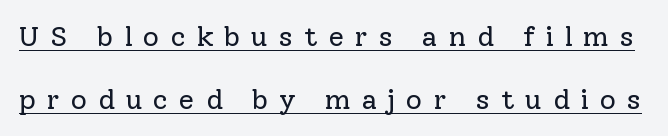
The image shows 28 px regular-weight serif type, upright; set loose line spacing (2.26x), unusually wide letter spacing (+0.39 em), underlined; low stroke contrast and a medium x-height.
